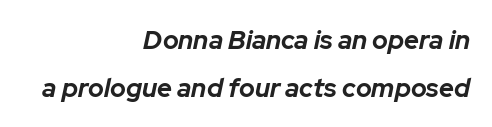
You could call the tracking neutral — neither tight nor loose. The font's italic variant was chosen for this text. Reading down the block, your eye finds every line finishing at a fixed right position. Weight check: bold — yes, fully. This rendering features lettering with no underline.
